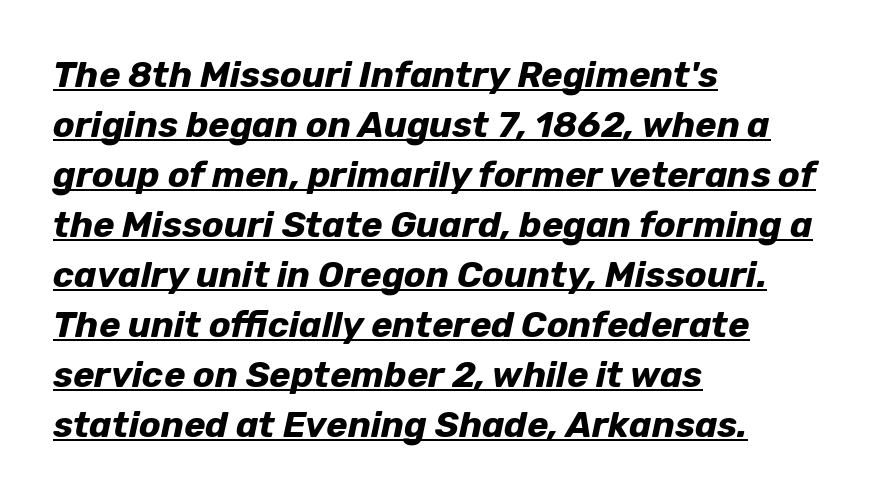
The characters look thick and weighty, a clear bold. Proportional: the letters do not fall into vertical columns. The setting favours the left margin, as ordinary paragraphs usually do. A typographer would call this underscored text. The typography opts for an oblique posture over an upright one.
